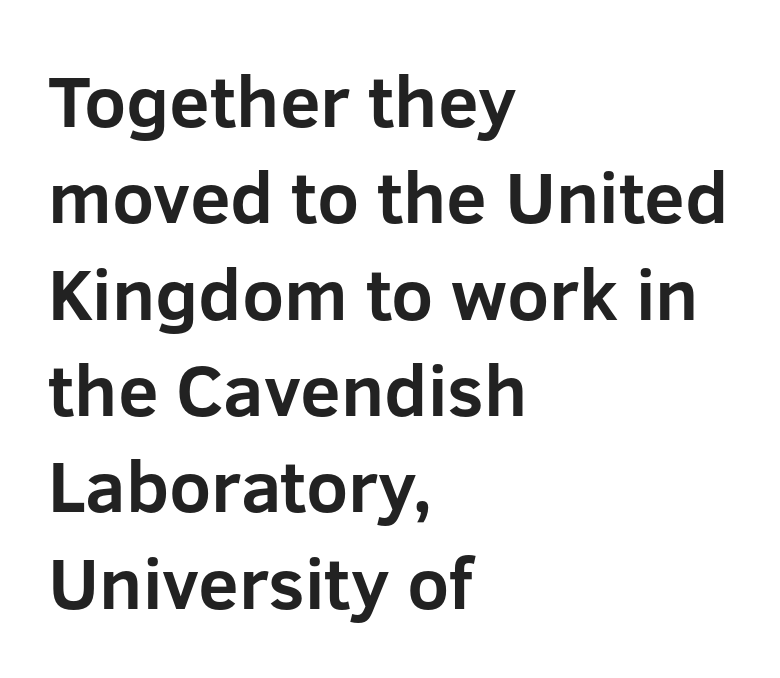
Q: Is the text bold? A: Yes.
Q: Is the text italic (slanted)? A: No, it is upright.
Q: Is the typeface a serif or a sans-serif typeface? A: Sans-serif.
Q: Is the text underlined? A: No.
Q: How is the paragraph aligned? A: Left-aligned.
Q: Is the spacing between letters normal or unusually wide? A: Normal.
Q: Is the spacing between lines tight, normal or loose? A: Normal.
Q: Width (condensed, normal, or wide)? A: Normal.
Q: Stroke contrast? A: Low.
Q: x-height? A: Medium.
Q: Monospaced? A: No.
